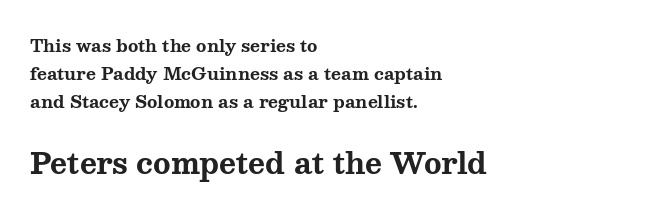
The image shows 29 px bold, wide serif type, upright; set left-aligned, normal line spacing (1.64x), normal letter spacing, not underlined; the second (bottom) block is 1.71x larger; medium stroke contrast and a medium x-height.
